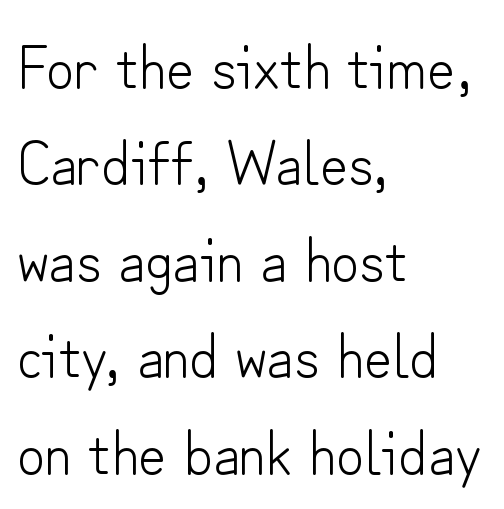
The space between consecutive lines is moderate. Is there any slant? The stems are plumb. No feet cap the strokes, marking this as sans-serif type. Proportional: the letters do not fall into vertical columns. No word sits above an underline.
